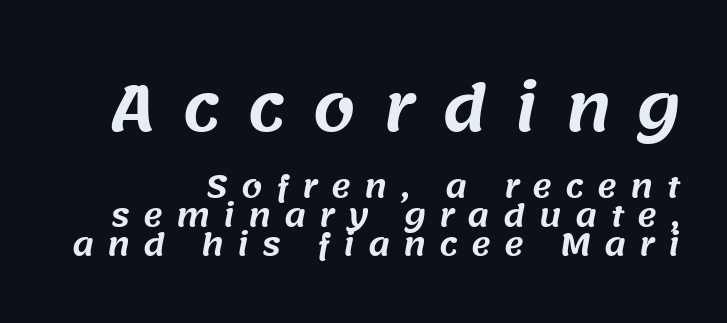
Q: Is the typeface a serif or a sans-serif typeface? A: Sans-serif.
Q: Is the text underlined? A: No.
Q: Is the spacing between letters normal or unusually wide? A: Unusually wide.
Q: Is the spacing between lines tight, normal or loose? A: Tight.
Q: Which block of text is set in a larger size, the first (top) or the second (bottom)? A: The first (top) one.
Q: Width (condensed, normal, or wide)? A: Normal.
Q: Stroke contrast? A: Medium.
Q: x-height? A: Large.
Q: Monospaced? A: No.
